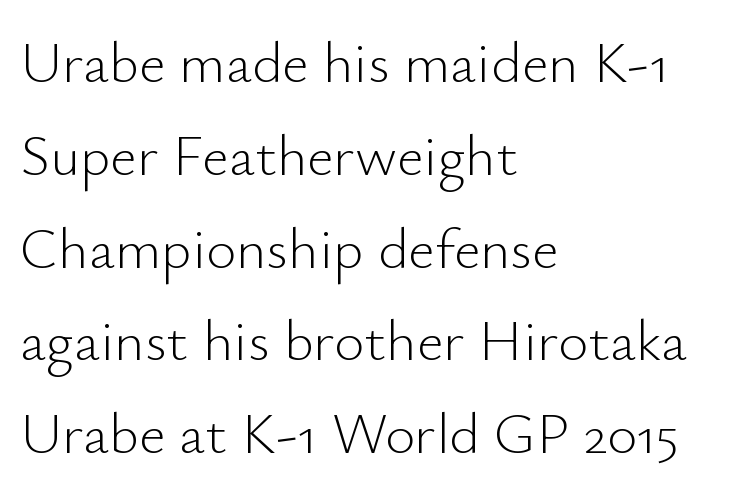
{"serif": "no", "italic": "no", "bold": "no", "weight": "light", "width": "normal", "stroke_contrast": "low", "x_height": "small", "monospaced": "no", "underline": "no", "align": "left", "line_spacing": "normal", "line_spacing_ratio": 1.6, "letter_spacing": "normal", "letter_spacing_em": 0.0, "glyph_px": 58}
